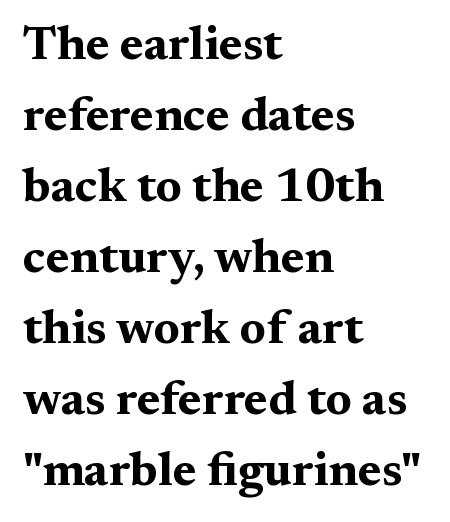
Q: Is the text bold? A: Yes.
Q: Is the text italic (slanted)? A: No, it is upright.
Q: Is the typeface a serif or a sans-serif typeface? A: Serif.
Q: Is the text underlined? A: No.
Q: How is the paragraph aligned? A: Left-aligned.
Q: Is the spacing between letters normal or unusually wide? A: Normal.
Q: Is the spacing between lines tight, normal or loose? A: Normal.
Q: Width (condensed, normal, or wide)? A: Wide.
Q: Stroke contrast? A: Medium.
Q: x-height? A: Medium.
Q: Monospaced? A: No.
